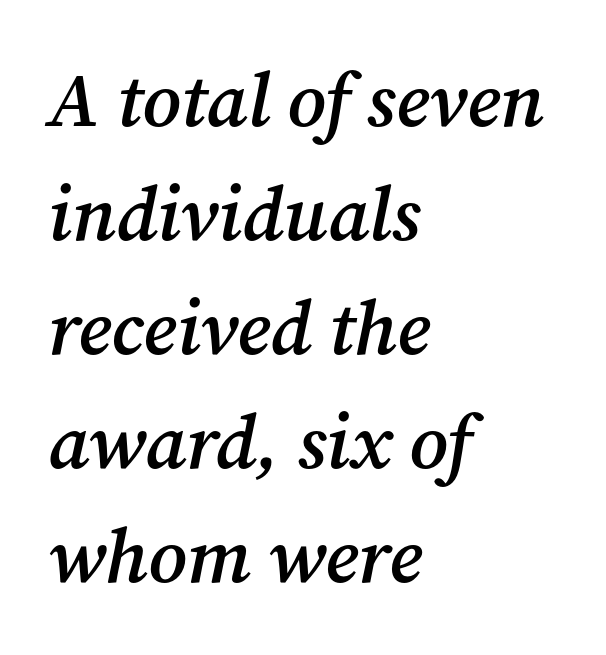
The image shows 76 px semibold serif type, italic (leaning right); set left-aligned, normal line spacing (1.5x), normal letter spacing, not underlined; medium stroke contrast and a medium x-height.
